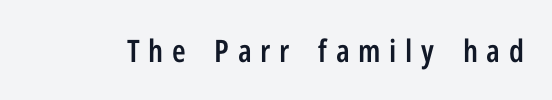
The image shows 31 px semibold, condensed sans-serif type, upright; set unusually wide letter spacing (+0.28 em), not underlined; low stroke contrast and a medium x-height.
